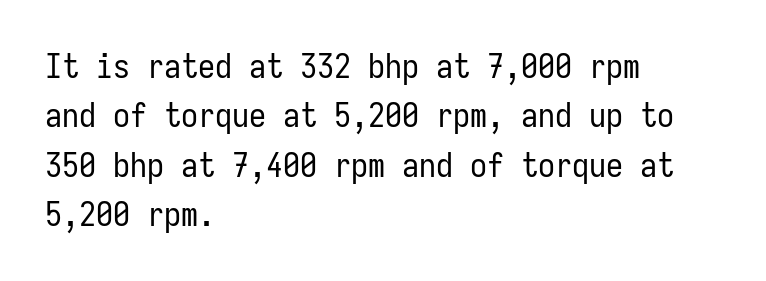
The image shows 34 px regular-weight, condensed sans-serif type, upright, monospaced; set left-aligned, normal line spacing (1.45x), normal letter spacing, not underlined; low stroke contrast and a medium x-height.
